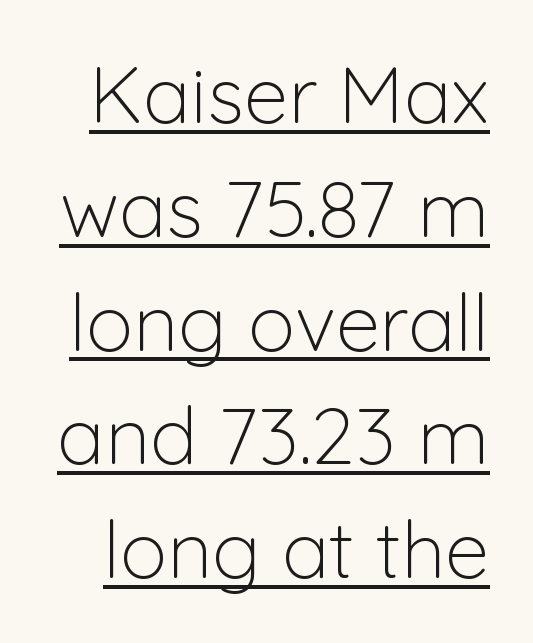
{"serif": "no", "italic": "no", "bold": "no", "weight": "light", "width": "normal", "stroke_contrast": "low", "x_height": "medium", "monospaced": "no", "underline": "yes", "line_spacing": "normal", "line_spacing_ratio": 1.44, "letter_spacing": "normal", "letter_spacing_em": 0.0, "glyph_px": 79}
